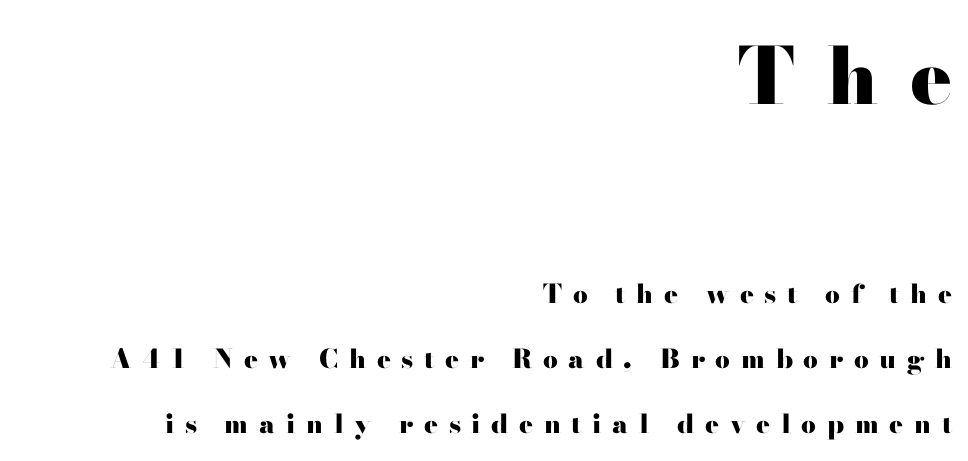
The image shows 78 px heavy, wide serif type, upright; set right-aligned, loose line spacing (2.5x), unusually wide letter spacing (+0.41 em), not underlined; the first (top) block is 3.0x larger; high stroke contrast and a small x-height.
